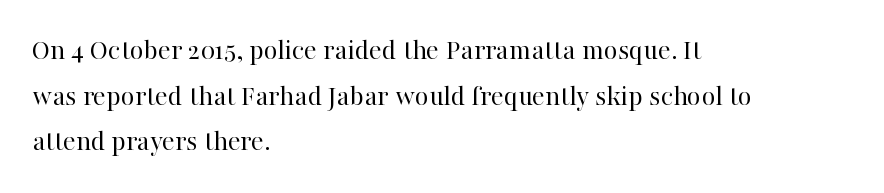
Q: Is the text bold? A: No.
Q: Is the text italic (slanted)? A: No, it is upright.
Q: Is the typeface a serif or a sans-serif typeface? A: Serif.
Q: Is the text underlined? A: No.
Q: How is the paragraph aligned? A: Left-aligned.
Q: Is the spacing between letters normal or unusually wide? A: Normal.
Q: Is the spacing between lines tight, normal or loose? A: Normal.
Q: Width (condensed, normal, or wide)? A: Normal.
Q: Stroke contrast? A: High.
Q: x-height? A: Medium.
Q: Monospaced? A: No.
